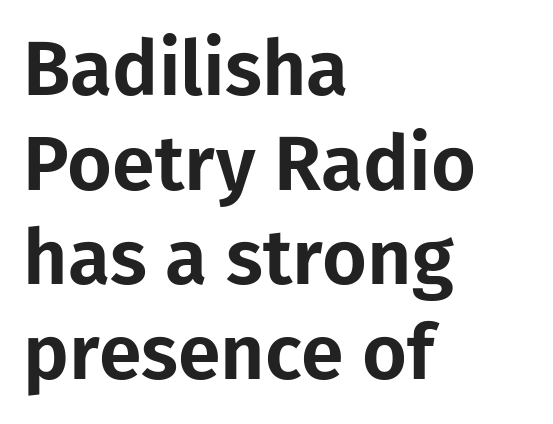
{"serif": "no", "italic": "no", "width": "normal", "stroke_contrast": "low", "x_height": "medium", "monospaced": "no", "underline": "no", "align": "left", "line_spacing_ratio": 1.23, "letter_spacing": "normal", "letter_spacing_em": 0.0, "glyph_px": 77}
